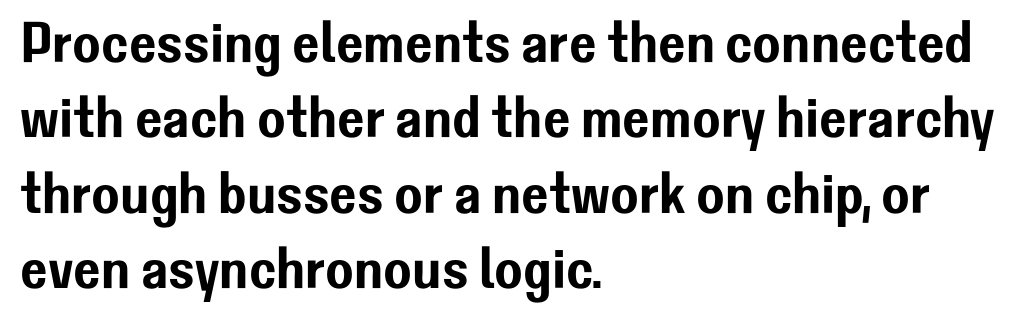
Q: Is the text italic (slanted)? A: No, it is upright.
Q: Is the typeface a serif or a sans-serif typeface? A: Sans-serif.
Q: Is the text underlined? A: No.
Q: How is the paragraph aligned? A: Left-aligned.
Q: Is the spacing between letters normal or unusually wide? A: Normal.
Q: Is the spacing between lines tight, normal or loose? A: Normal.
Q: Width (condensed, normal, or wide)? A: Normal.
Q: Stroke contrast? A: Low.
Q: x-height? A: Medium.
Q: Monospaced? A: No.
